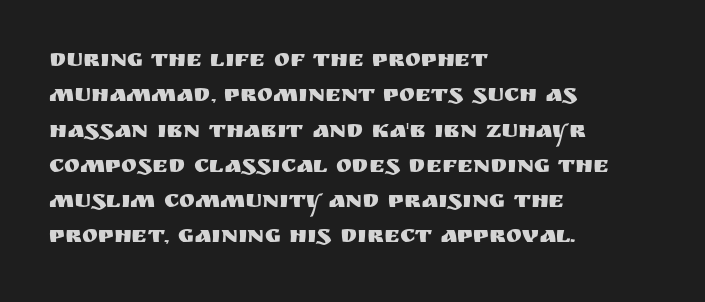
The image shows 24 px text type, upright; set left-aligned, normal line spacing (1.47x), normal letter spacing, not underlined.
